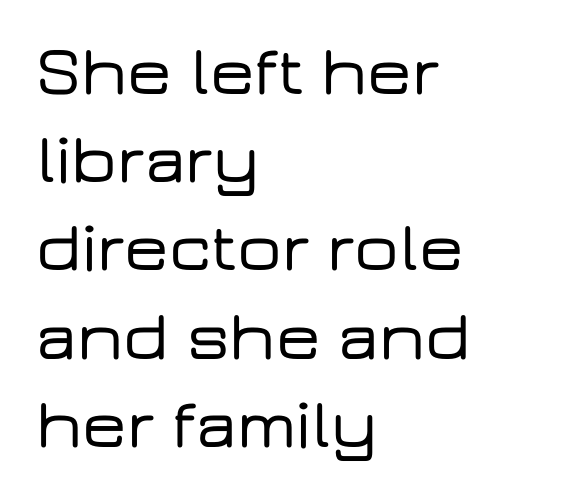
{"serif": "no", "italic": "no", "width": "wide", "stroke_contrast": "low", "x_height": "medium", "monospaced": "no", "underline": "no", "align": "left", "line_spacing": "normal", "line_spacing_ratio": 1.26, "letter_spacing": "normal", "letter_spacing_em": 0.0, "glyph_px": 70}
